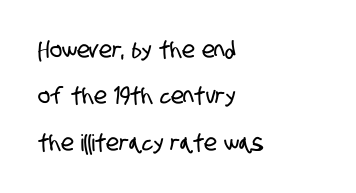
The image shows 23 px text type; set left-aligned, loose line spacing (2.02x), normal letter spacing, not underlined.
